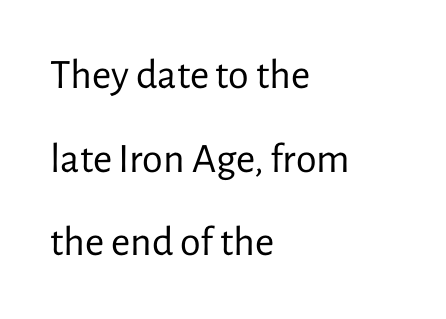
Q: Is the text bold? A: No.
Q: Is the text italic (slanted)? A: No, it is upright.
Q: Is the typeface a serif or a sans-serif typeface? A: Sans-serif.
Q: Is the text underlined? A: No.
Q: How is the paragraph aligned? A: Left-aligned.
Q: Is the spacing between letters normal or unusually wide? A: Normal.
Q: Is the spacing between lines tight, normal or loose? A: Loose.
Q: Width (condensed, normal, or wide)? A: Normal.
Q: Stroke contrast? A: Low.
Q: x-height? A: Medium.
Q: Monospaced? A: No.
